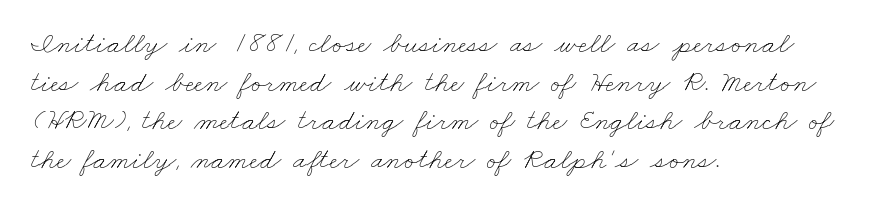
Each row of text sits above clean, open space. Does the copy run flush right? No — it runs flush left. The rendering keeps characters at their native spacing. Varying glyph widths throughout — classic text-font behaviour. Each new line begins a customary step beneath the previous one.
